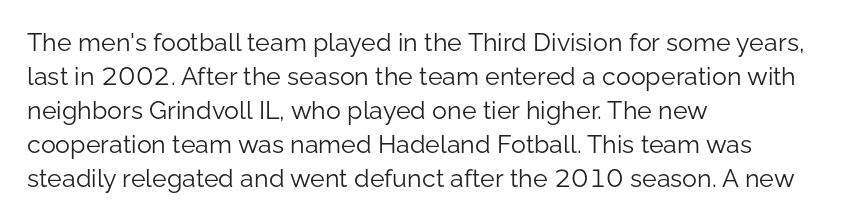
The image shows 25 px text type, upright; set left-aligned, normal line spacing (1.36x), normal letter spacing, not underlined.
